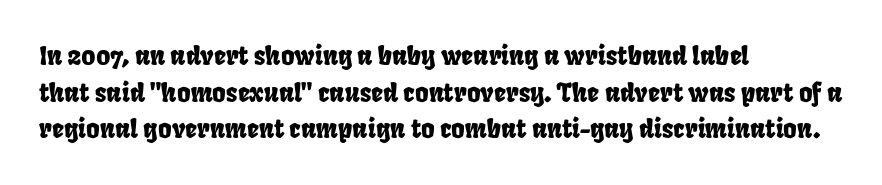
Q: Is the text underlined? A: No.
Q: How is the paragraph aligned? A: Left-aligned.
Q: Is the spacing between letters normal or unusually wide? A: Normal.
Q: Is the spacing between lines tight, normal or loose? A: Normal.
